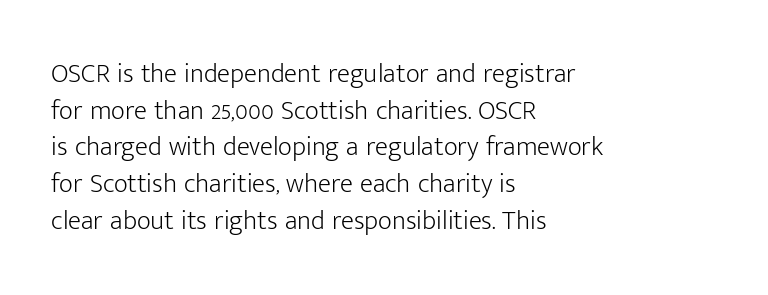
Q: Is the text bold? A: No.
Q: Is the text italic (slanted)? A: No, it is upright.
Q: Is the text underlined? A: No.
Q: How is the paragraph aligned? A: Left-aligned.
Q: Is the spacing between letters normal or unusually wide? A: Normal.
Q: Is the spacing between lines tight, normal or loose? A: Normal.
